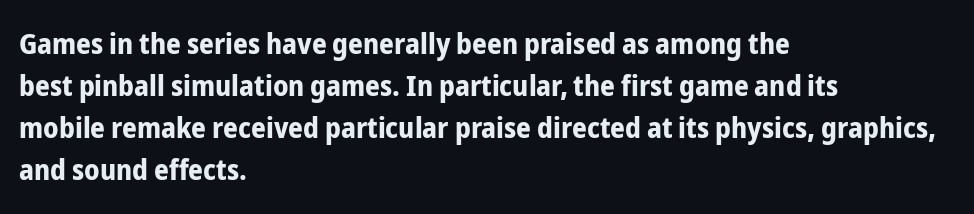
{"serif": "no", "italic": "no", "bold": "yes", "weight": "bold", "width": "condensed", "stroke_contrast": "low", "x_height": "medium", "monospaced": "no", "underline": "no", "align": "left", "line_spacing": "normal", "line_spacing_ratio": 1.45, "letter_spacing": "normal", "letter_spacing_em": 0.0, "glyph_px": 29}
